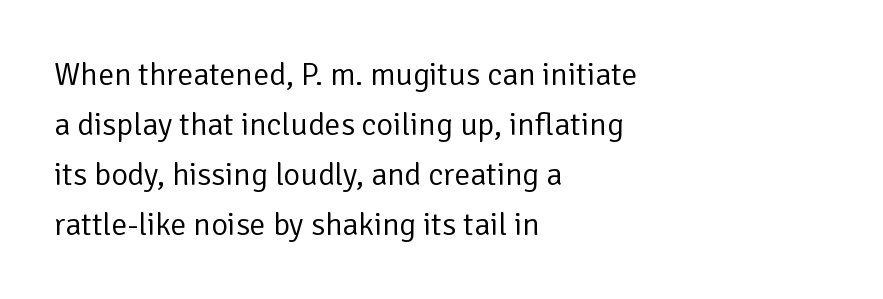
The image shows 32 px regular-weight sans-serif type, upright; set left-aligned, normal line spacing (1.56x), normal letter spacing, not underlined; low stroke contrast and a medium x-height.
